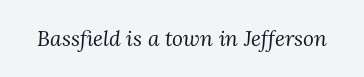
Q: Is the text bold? A: No.
Q: Is the text italic (slanted)? A: Yes, it leans right by about 3 degrees.
Q: Is the text underlined? A: No.
Q: Is the spacing between letters normal or unusually wide? A: Normal.
